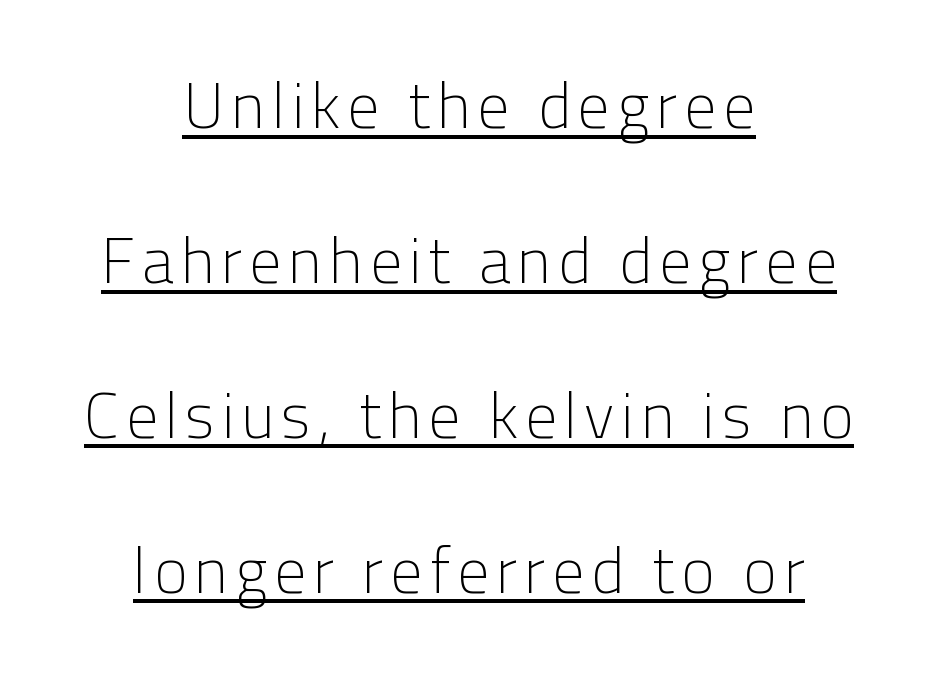
Q: Is the text bold? A: No.
Q: Is the text italic (slanted)? A: No, it is upright.
Q: Is the typeface a serif or a sans-serif typeface? A: Sans-serif.
Q: Is the text underlined? A: Yes.
Q: How is the paragraph aligned? A: Centered.
Q: Is the spacing between lines tight, normal or loose? A: Loose.
Q: Width (condensed, normal, or wide)? A: Normal.
Q: Stroke contrast? A: Low.
Q: x-height? A: Medium.
Q: Monospaced? A: No.
